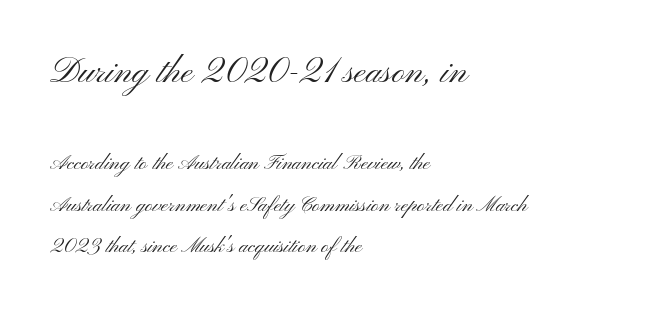
{"serif": "no", "bold": "no", "weight": "light", "width": "wide", "stroke_contrast": "medium", "x_height": "small", "monospaced": "no", "underline": "no", "align": "left", "line_spacing": "loose", "line_spacing_ratio": 1.98, "letter_spacing": "normal", "letter_spacing_em": 0.0, "larger_block": "first", "size_ratio": 1.71, "glyph_px": 36}
